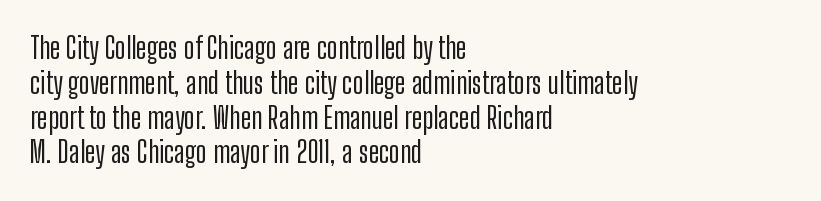
Q: Is the text italic (slanted)? A: No, it is upright.
Q: Is the typeface a serif or a sans-serif typeface? A: Sans-serif.
Q: Is the text underlined? A: No.
Q: How is the paragraph aligned? A: Left-aligned.
Q: Is the spacing between letters normal or unusually wide? A: Normal.
Q: Width (condensed, normal, or wide)? A: Condensed.
Q: Stroke contrast? A: Low.
Q: x-height? A: Medium.
Q: Monospaced? A: No.
